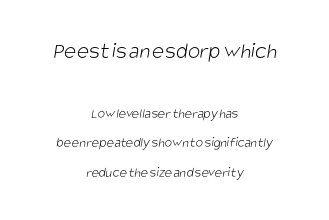
The block sitting higher on the canvas is the one with enlarged characters. Summary of vertical rhythm: relaxed, with wide interline spacing. Unbolded letterforms with no extra heft. Nobody drew a line under any word here. This sample is center-justified, so both line endings float freely. Standard letterfit; no display-style spreading of the glyphs.
